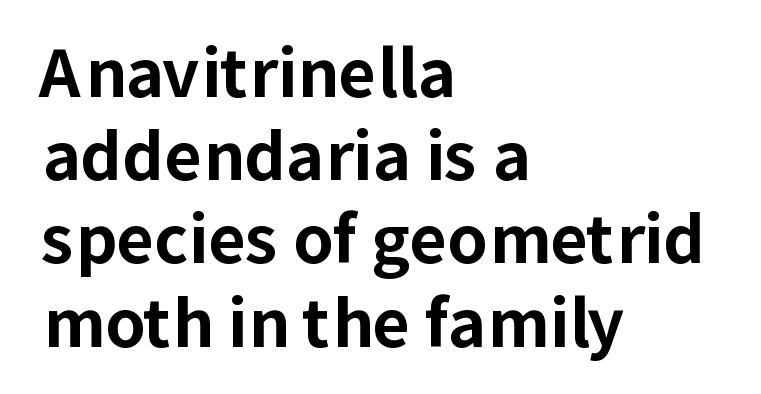
{"serif": "no", "italic": "no", "bold": "yes", "weight": "bold", "width": "normal", "stroke_contrast": "low", "x_height": "medium", "monospaced": "no", "underline": "no", "align": "left", "line_spacing": "normal", "line_spacing_ratio": 1.28, "letter_spacing": "normal", "letter_spacing_em": 0.0, "glyph_px": 65}
